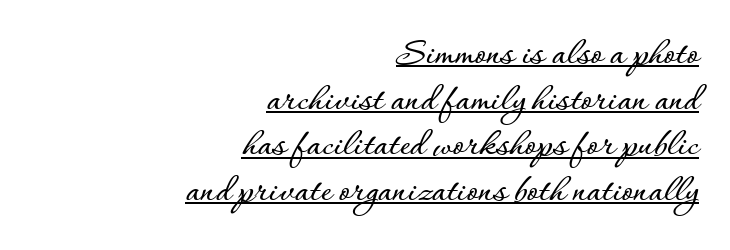
The image shows 40 px text type; set right-aligned, tight line spacing (1.14x), normal letter spacing, underlined; low stroke contrast and a small x-height.
